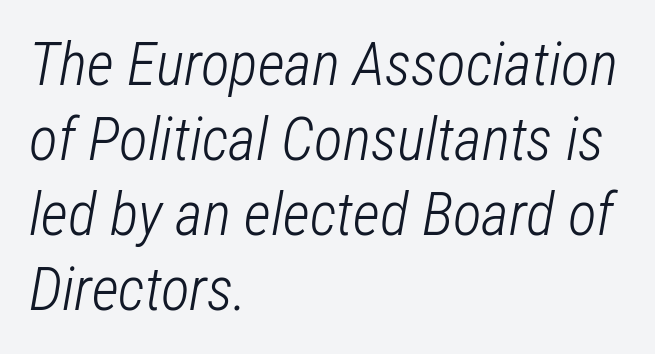
The image shows 60 px light, condensed type, italic (leaning right); set left-aligned, normal line spacing (1.25x), normal letter spacing, not underlined; low stroke contrast and a medium x-height.
